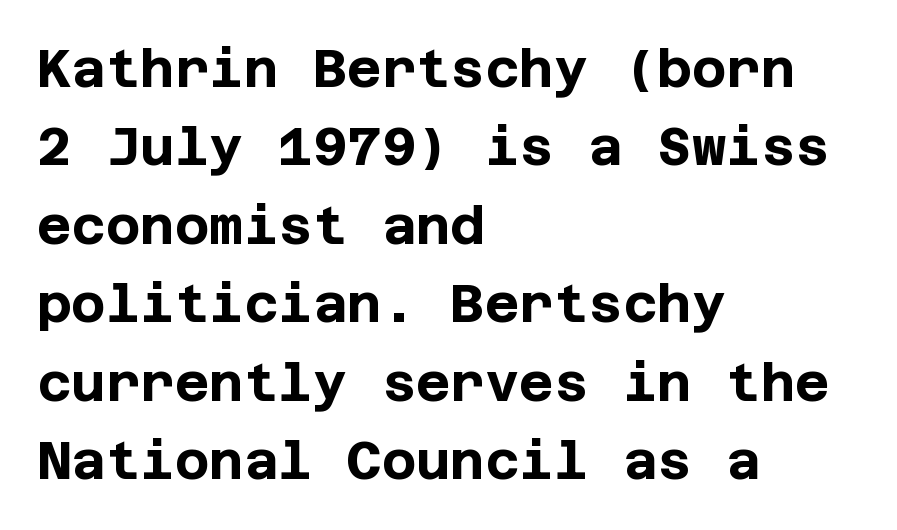
Heavy-handed strokes throughout: this text is bold. The specimen omits any rule beneath the text block's lines. One-word summary of the alignment: left. The designer left line spacing at the default. Rendered with straight, roman letterforms. The text was rendered using a sans face with plain stroke endings.
